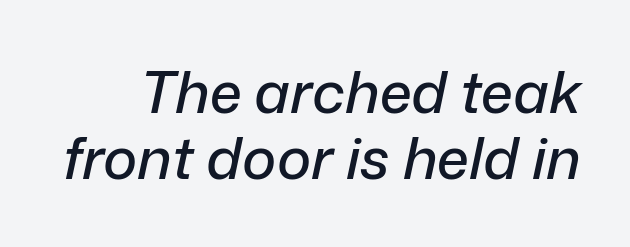
{"italic": "yes", "lean": "right", "slant_degrees": 12, "width": "normal", "stroke_contrast": "low", "x_height": "medium", "monospaced": "no", "underline": "no", "line_spacing": "tight", "line_spacing_ratio": 1.13, "letter_spacing": "normal", "letter_spacing_em": 0.0, "glyph_px": 58}
